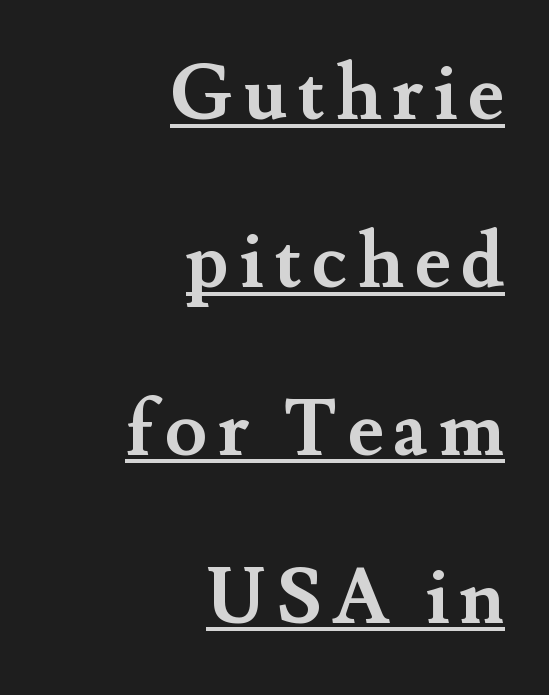
The image shows 77 px semibold serif type, upright; set right-aligned, loose line spacing (2.18x), underlined; medium stroke contrast and a small x-height.
